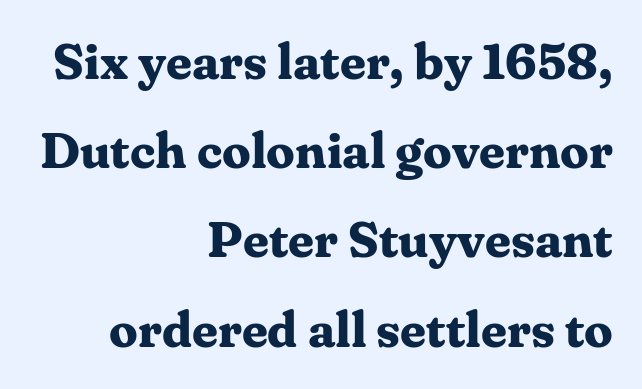
The image shows 51 px bold serif type, upright; set right-aligned, line spacing 1.75x, normal letter spacing, not underlined; medium stroke contrast and a medium x-height.
